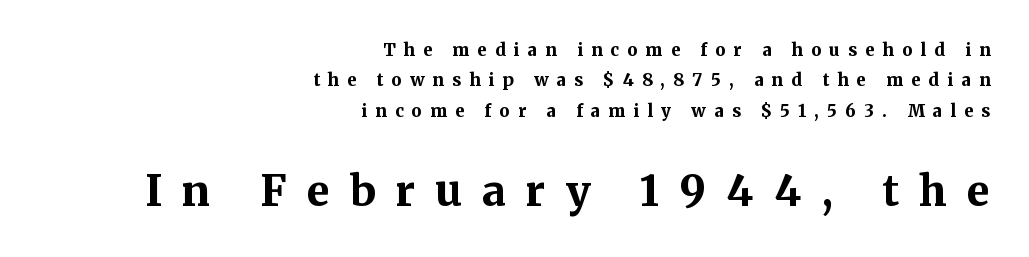
{"serif": "yes", "italic": "no", "bold": "yes", "weight": "bold", "width": "normal", "stroke_contrast": "medium", "x_height": "medium", "monospaced": "no", "underline": "no", "align": "right", "line_spacing_ratio": 1.79, "letter_spacing": "wide", "letter_spacing_em": 0.48, "larger_block": "second", "size_ratio": 2.47, "glyph_px": 42}
